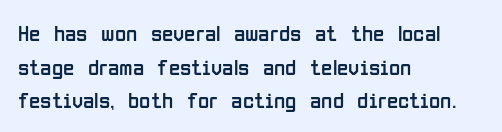
{"italic": "no", "bold": "no", "underline": "no", "align": "left", "line_spacing": "normal", "line_spacing_ratio": 1.46, "letter_spacing": "normal", "letter_spacing_em": 0.0, "glyph_px": 23}
